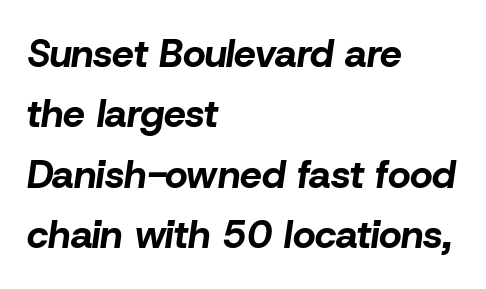
Q: Is the text bold? A: Yes.
Q: Is the text italic (slanted)? A: Yes, it leans right by about 8 degrees.
Q: Is the text underlined? A: No.
Q: How is the paragraph aligned? A: Left-aligned.
Q: Is the spacing between letters normal or unusually wide? A: Normal.
Q: Is the spacing between lines tight, normal or loose? A: Normal.
Q: Width (condensed, normal, or wide)? A: Normal.
Q: Stroke contrast? A: Low.
Q: x-height? A: Medium.
Q: Monospaced? A: No.
